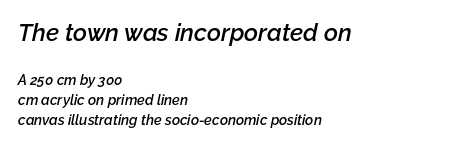
The image shows 24 px text type, italic (leaning right); set left-aligned, normal line spacing (1.42x), normal letter spacing, not underlined; the first (top) block is 1.71x larger.
